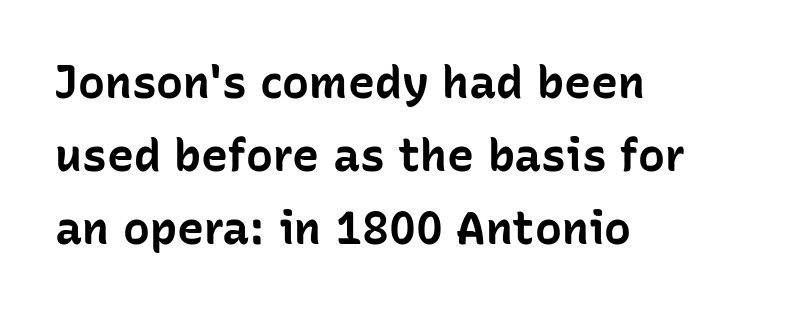
Letter spacing: default. Decoration check: the copy has no underline. Typeset ragged right — the left edge is the straight one. Spacing verdict: proportional, widths tailored to each character. The font's upright variant was chosen for this text.
